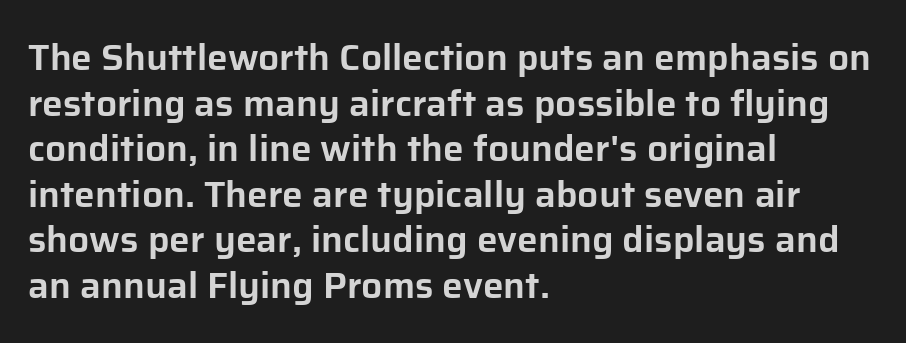
Serifs: no, the terminals of the letterforms are clean. The axis of the letterforms is exactly vertical. The specimen omits any rule beneath the text block's lines. This rendering leaves character spacing at its baseline value.
